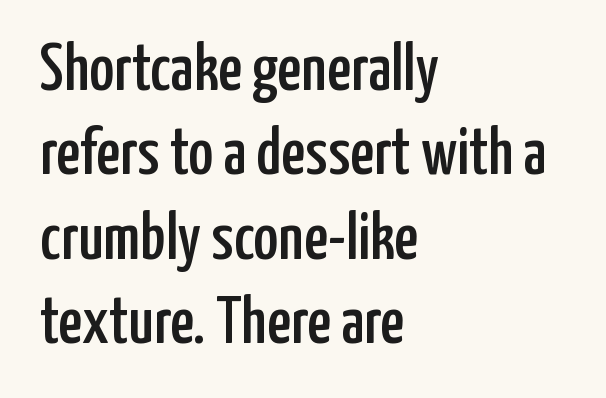
{"serif": "no", "italic": "no", "width": "condensed", "stroke_contrast": "low", "x_height": "medium", "monospaced": "no", "underline": "no", "align": "left", "line_spacing": "normal", "line_spacing_ratio": 1.26, "letter_spacing": "normal", "letter_spacing_em": 0.0, "glyph_px": 67}
